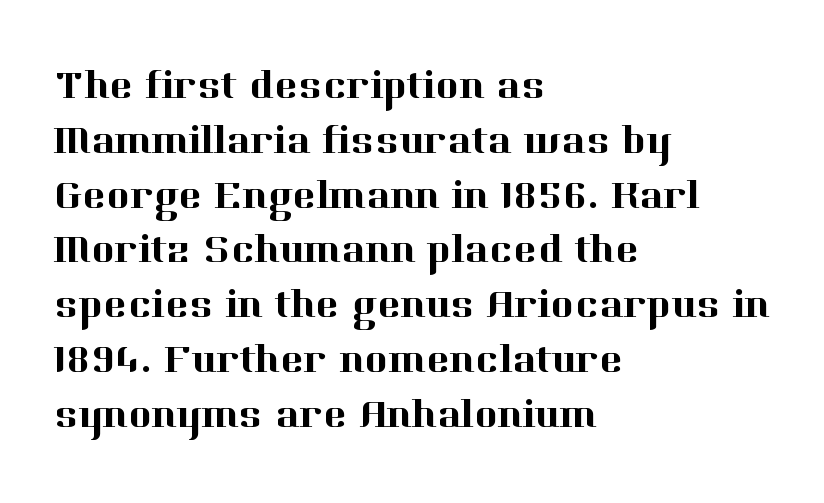
{"serif": "yes", "italic": "no", "width": "normal", "stroke_contrast": "high", "x_height": "medium", "monospaced": "no", "underline": "no", "align": "left", "line_spacing": "normal", "line_spacing_ratio": 1.37, "letter_spacing": "normal", "letter_spacing_em": 0.0, "glyph_px": 40}
